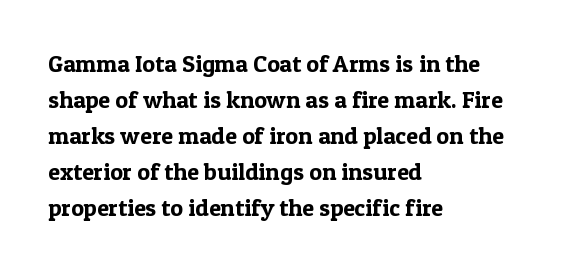
You can tell it's not italic because the verticals are truly vertical. Whoever set this chose a conventional vertical rhythm. The line texture is even and compact thanks to regular tracking. Each row of text sits above clean, open space.
